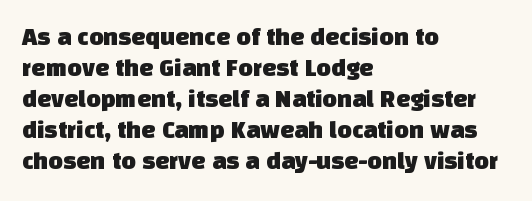
The image shows 25 px text type; set left-aligned, line spacing 1.24x, normal letter spacing, not underlined.
